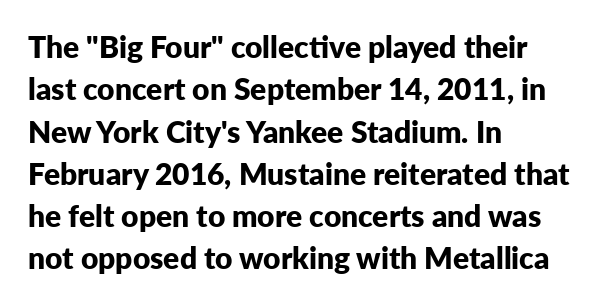
The face used here is a sans, in the tradition of grotesques and geometrics. Style check: upright. In terms of leading, this rendering sits right in the middle. The space directly below the letters is spotless. Looks like regular typesetting: each glyph gets only the width it needs.
